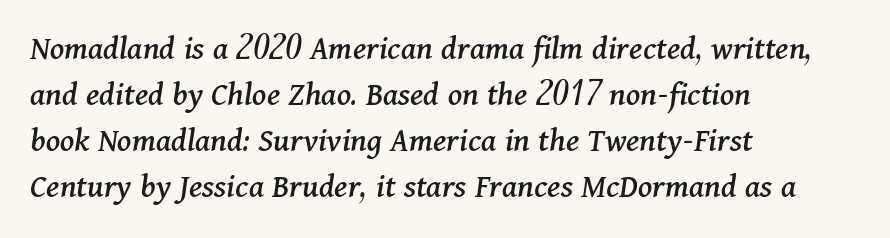
{"serif": "yes", "italic": "yes", "lean": "right", "slant_degrees": 11, "width": "normal", "stroke_contrast": "medium", "x_height": "medium", "monospaced": "no", "underline": "no", "align": "left", "line_spacing": "normal", "line_spacing_ratio": 1.31, "letter_spacing": "normal", "letter_spacing_em": 0.0, "glyph_px": 35}
